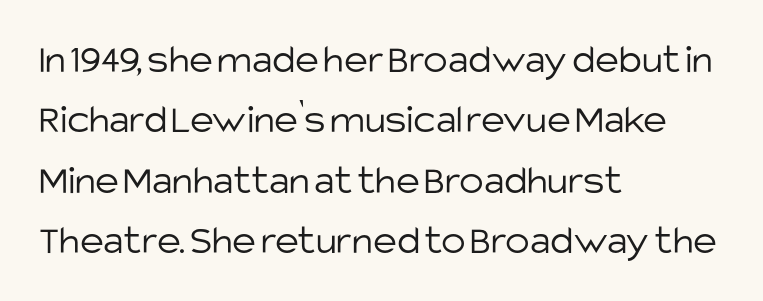
Q: Is the text bold? A: No.
Q: Is the text italic (slanted)? A: No, it is upright.
Q: Is the typeface a serif or a sans-serif typeface? A: Sans-serif.
Q: Is the text underlined? A: No.
Q: How is the paragraph aligned? A: Left-aligned.
Q: Is the spacing between letters normal or unusually wide? A: Normal.
Q: Is the spacing between lines tight, normal or loose? A: Normal.
Q: Width (condensed, normal, or wide)? A: Normal.
Q: Stroke contrast? A: Low.
Q: x-height? A: Large.
Q: Monospaced? A: No.
